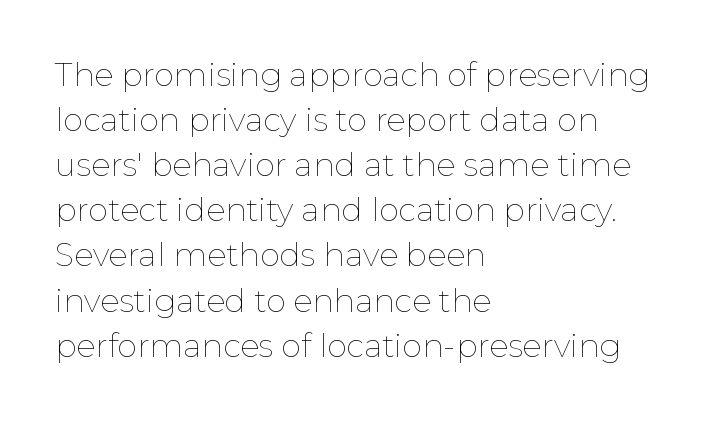
Q: Is the text bold? A: No.
Q: Is the text italic (slanted)? A: No, it is upright.
Q: Is the text underlined? A: No.
Q: How is the paragraph aligned? A: Left-aligned.
Q: Is the spacing between letters normal or unusually wide? A: Normal.
Q: Is the spacing between lines tight, normal or loose? A: Normal.
Q: Width (condensed, normal, or wide)? A: Normal.
Q: Stroke contrast? A: Low.
Q: x-height? A: Medium.
Q: Monospaced? A: No.
